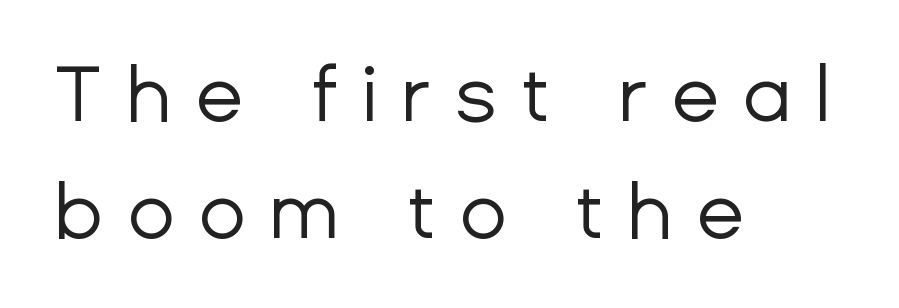
Plain, unruled lines of type. Is there much room between lines? A standard amount, neither cramped nor airy. The setting favours the left margin, as ordinary paragraphs usually do. Italic: no, the glyphs are upright roman. Character widths vary here, with narrow letters taking less room than wide ones.
